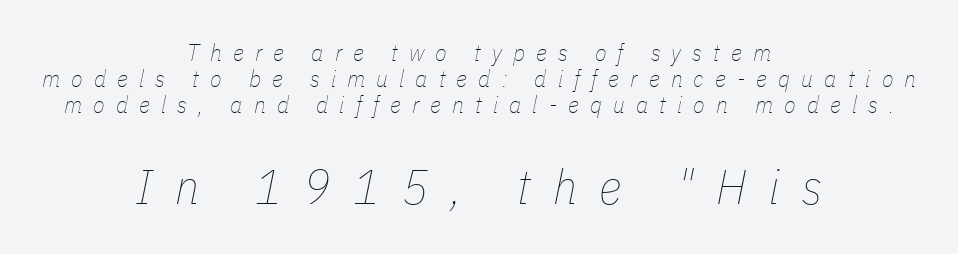
Q: Is the text bold? A: No.
Q: Is the text italic (slanted)? A: Yes, it leans right by about 11 degrees.
Q: Is the text underlined? A: No.
Q: How is the paragraph aligned? A: Centered.
Q: Is the spacing between letters normal or unusually wide? A: Unusually wide.
Q: Is the spacing between lines tight, normal or loose? A: Tight.
Q: Which block of text is set in a larger size, the first (top) or the second (bottom)? A: The second (bottom) one.
Q: Width (condensed, normal, or wide)? A: Condensed.
Q: Stroke contrast? A: Low.
Q: x-height? A: Medium.
Q: Monospaced? A: No.
